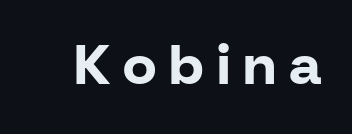
{"serif": "no", "italic": "no", "bold": "yes", "weight": "bold", "width": "normal", "stroke_contrast": "low", "x_height": "medium", "monospaced": "no", "underline": "no", "letter_spacing": "wide", "letter_spacing_em": 0.23, "glyph_px": 56}
